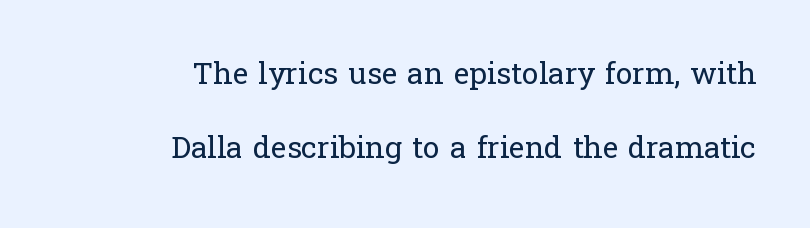
The axis of the letterforms is exactly vertical. The passage shown is not underscored anywhere. Spacing verdict: proportional, widths tailored to each character. Think standard paragraph weight, or any step lighter than that. Compared with typical body copy, the letter spacing here is the same.
